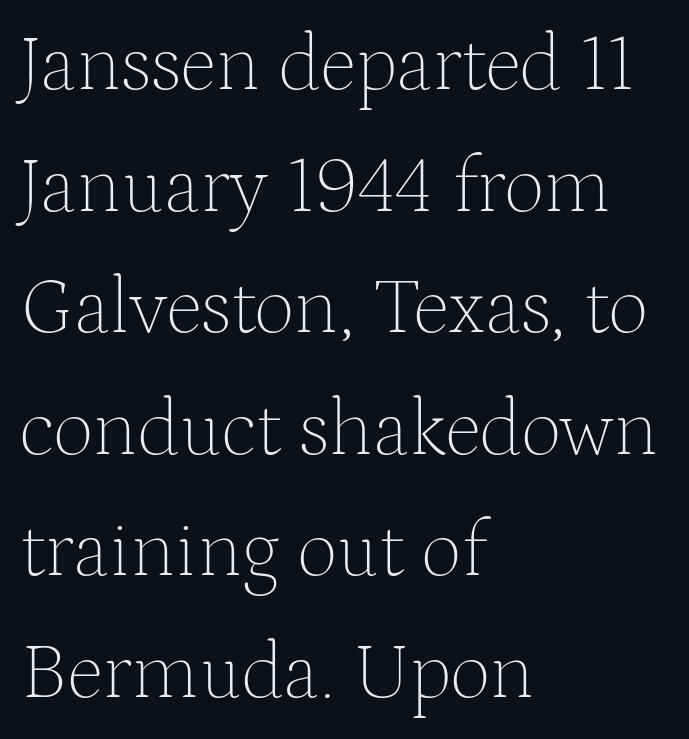
{"serif": "yes", "italic": "no", "bold": "no", "weight": "thin", "width": "normal", "stroke_contrast": "medium", "x_height": "medium", "monospaced": "no", "underline": "no", "align": "left", "line_spacing": "normal", "line_spacing_ratio": 1.52, "letter_spacing": "normal", "letter_spacing_em": 0.0, "glyph_px": 80}
